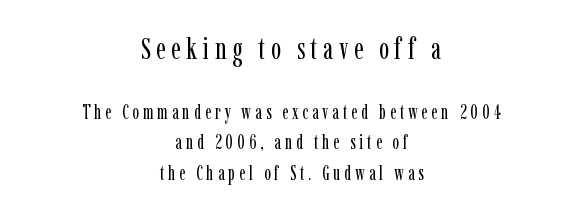
Spacing verdict: proportional, widths tailored to each character. Upright lettering throughout. The weight tops out at a normal text grade. Which margin do the lines hug? Neither — every line sits in the middle.
